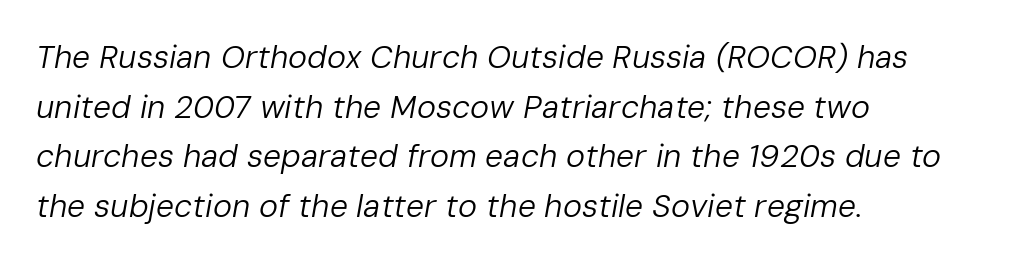
{"italic": "yes", "lean": "right", "slant_degrees": 10, "bold": "no", "weight": "regular", "width": "normal", "stroke_contrast": "low", "x_height": "medium", "monospaced": "no", "underline": "no", "align": "left", "line_spacing": "normal", "line_spacing_ratio": 1.55, "letter_spacing": "normal", "letter_spacing_em": 0.0, "glyph_px": 32}
